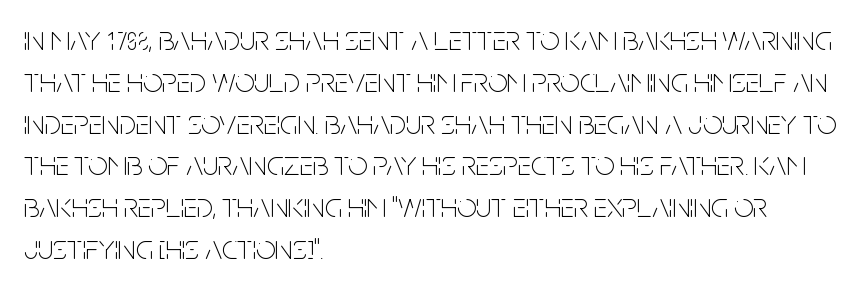
{"serif": "no", "italic": "no", "bold": "no", "weight": "thin", "width": "condensed", "stroke_contrast": "low", "x_height": "large", "monospaced": "no", "underline": "no", "align": "left", "line_spacing_ratio": 1.23, "letter_spacing": "normal", "letter_spacing_em": 0.0, "glyph_px": 34}
